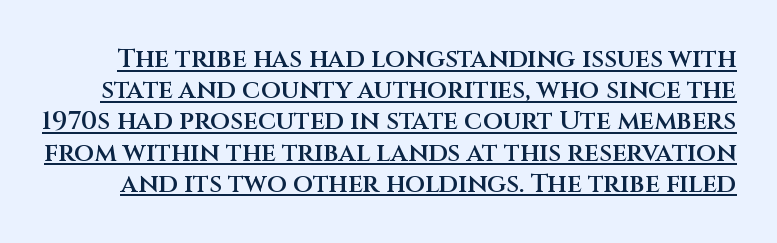
Q: Is the text bold? A: Semi-bold.
Q: Is the text italic (slanted)? A: No, it is upright.
Q: Is the text underlined? A: Yes.
Q: Is the spacing between letters normal or unusually wide? A: Normal.
